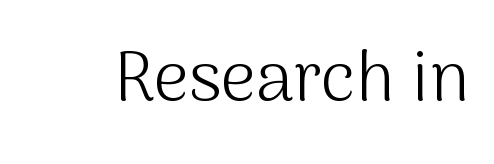
Underlining? Definitely not there. A typesetter would mark this as roman, not italic. A typesetter would call this proportional, since set widths differ per character. Default kerning and tracking; the words read as compact shapes.
